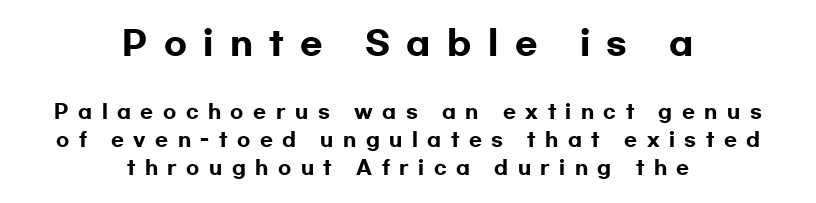
Do the letters lean? They stand straight. Grotesque or geometric, the face here clearly has no serifs. These words are printed bold, with thick strokes throughout. Reading down the column, the eye jumps a familiar distance to each next line. Which chunk is bigger? The first one — the top block dwarfs the bottom. Beneath every word, the page is bare.
